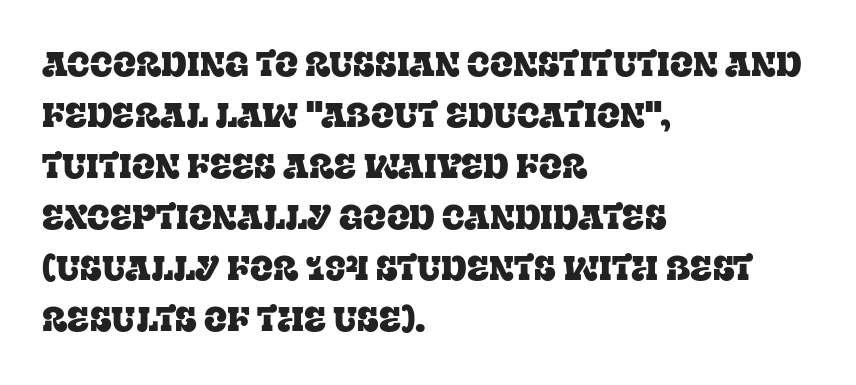
Line spacing here is normal. Style check: upright. The letters sit at their default tracking, neither squeezed nor spread. The passage shown is typed in a proportional face where columns would drift.
